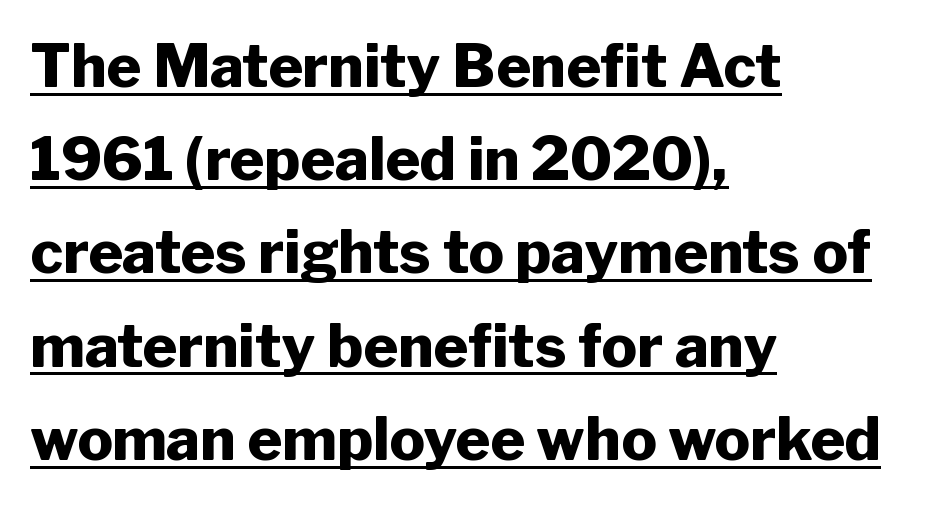
The glyphs are accompanied by a horizontal stroke just below them. The typesetting leans heavy: a genuine bold. Whoever set this chose a conventional vertical rhythm. Casual observation: everything's shoved over to the left. The lettering stays uniformly vertical, giving the passage a roman look.
